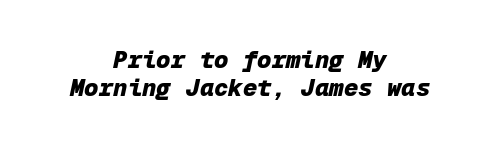
{"italic": "yes", "lean": "right", "slant_degrees": 12, "bold": "yes", "underline": "no", "align": "center", "line_spacing": "tight", "line_spacing_ratio": 1.15, "letter_spacing": "normal", "letter_spacing_em": 0.0, "glyph_px": 24}
